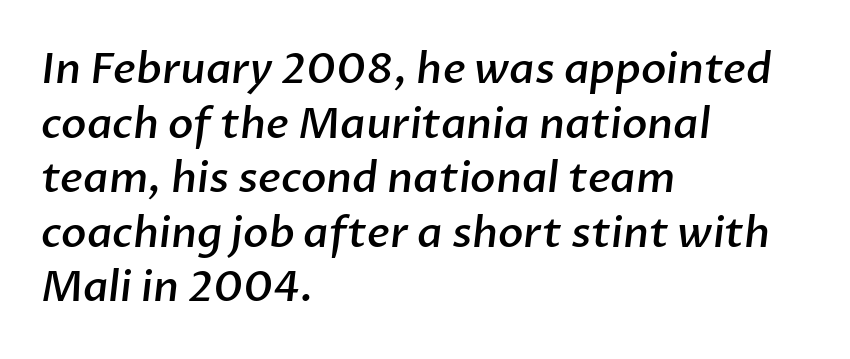
{"serif": "no", "bold": "semi", "weight": "semibold", "width": "normal", "stroke_contrast": "low", "x_height": "medium", "monospaced": "no", "underline": "no", "align": "left", "line_spacing": "normal", "line_spacing_ratio": 1.3, "letter_spacing": "normal", "letter_spacing_em": 0.0, "glyph_px": 42}
